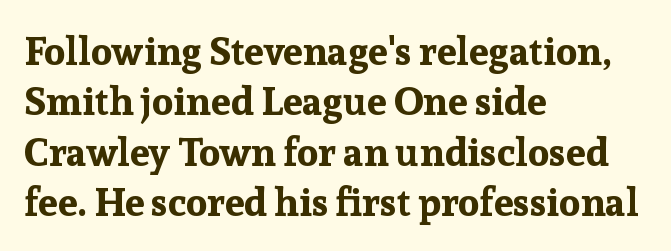
Q: Is the text bold? A: Yes.
Q: Is the text italic (slanted)? A: No, it is upright.
Q: Is the typeface a serif or a sans-serif typeface? A: Serif.
Q: Is the text underlined? A: No.
Q: How is the paragraph aligned? A: Left-aligned.
Q: Is the spacing between letters normal or unusually wide? A: Normal.
Q: Is the spacing between lines tight, normal or loose? A: Normal.
Q: Width (condensed, normal, or wide)? A: Normal.
Q: Stroke contrast? A: Low.
Q: x-height? A: Medium.
Q: Monospaced? A: No.
